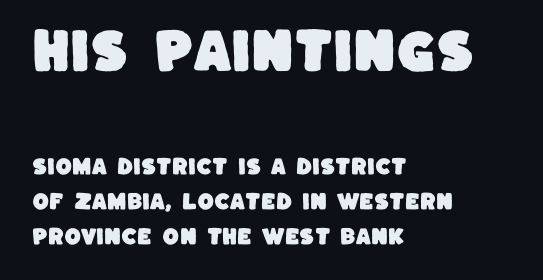
{"serif": "no", "width": "normal", "stroke_contrast": "low", "x_height": "large", "monospaced": "no", "underline": "no", "align": "left", "line_spacing_ratio": 1.84, "letter_spacing": "normal", "letter_spacing_em": 0.0, "larger_block": "first", "size_ratio": 2.53, "glyph_px": 48}
